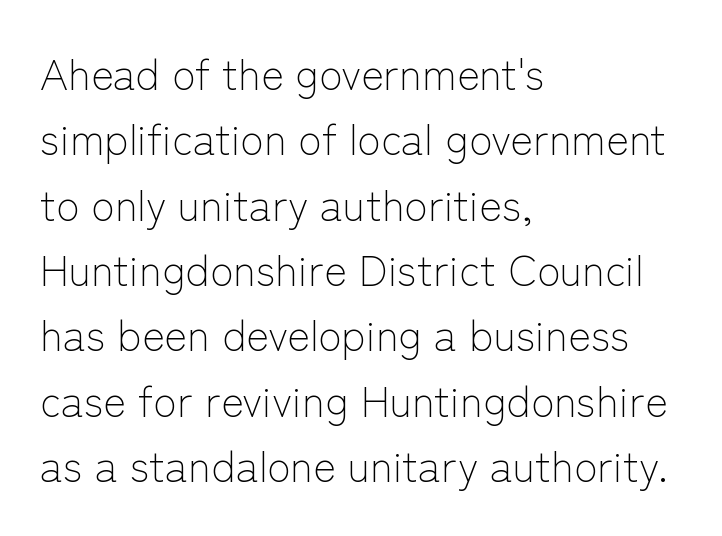
{"serif": "no", "italic": "no", "bold": "no", "weight": "light", "width": "normal", "stroke_contrast": "low", "x_height": "medium", "monospaced": "no", "underline": "no", "align": "left", "line_spacing": "normal", "line_spacing_ratio": 1.52, "letter_spacing": "normal", "letter_spacing_em": 0.0, "glyph_px": 43}
